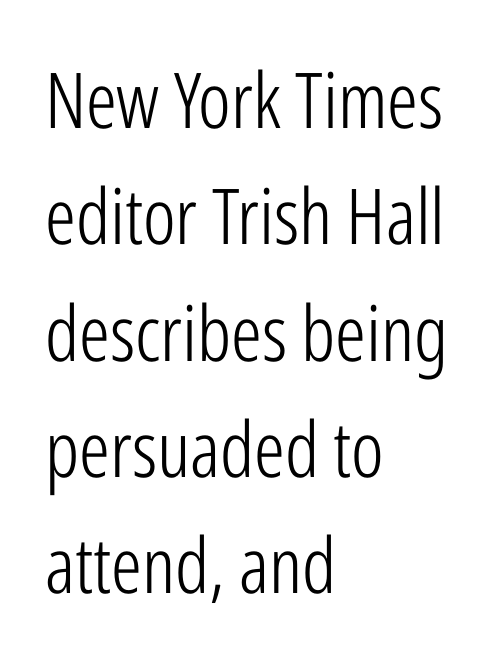
Type without underlining. The lettering stays uniformly vertical, giving the passage a roman look. Here the designer chose a conventional face with non-uniform glyph widths. Compared with a typical body face, this is equally light or lighter still. Horizontally, the lines are justified to the leading edge only. Letter spacing: default.
